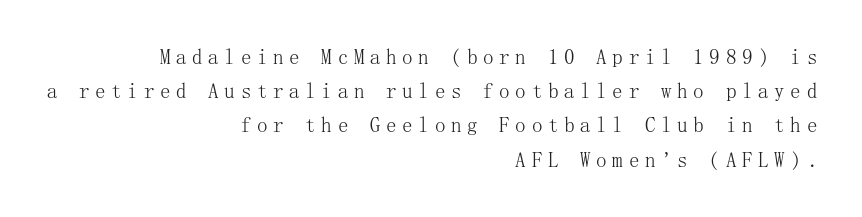
A clean baseline with only descenders dipping below it. If you measured baseline to baseline, you'd find a middling distance. The letters stand upright; this is a roman face. The type is letterspaced generously, with wide tracking.
